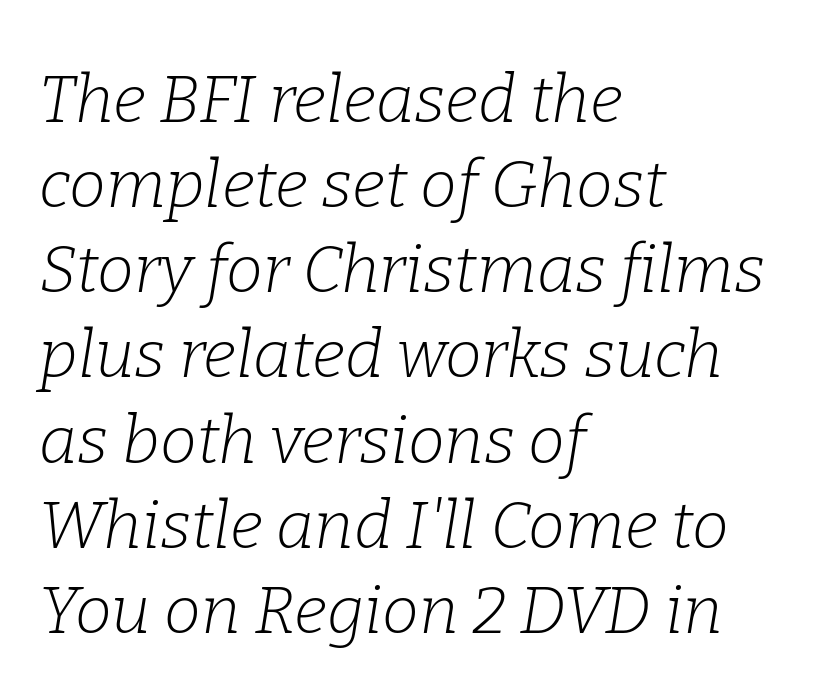
{"serif": "yes", "italic": "yes", "lean": "right", "slant_degrees": 9, "bold": "no", "weight": "light", "width": "normal", "stroke_contrast": "low", "x_height": "medium", "monospaced": "no", "underline": "no", "align": "left", "line_spacing": "normal", "line_spacing_ratio": 1.29, "letter_spacing": "normal", "letter_spacing_em": 0.0, "glyph_px": 66}
